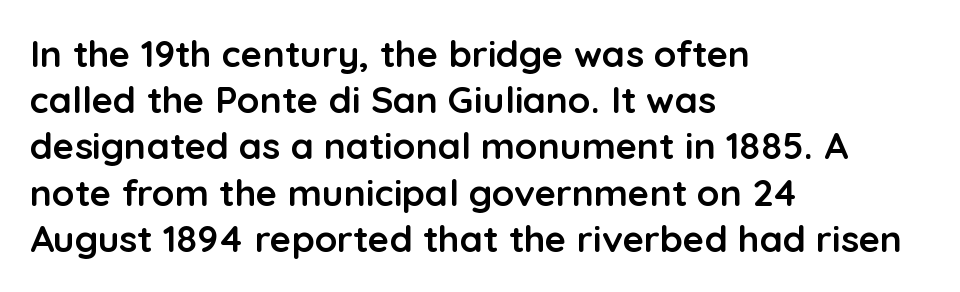
{"serif": "no", "italic": "no", "bold": "yes", "weight": "semibold", "width": "normal", "stroke_contrast": "low", "x_height": "medium", "monospaced": "no", "underline": "no", "align": "left", "line_spacing": "normal", "line_spacing_ratio": 1.25, "letter_spacing": "normal", "letter_spacing_em": 0.0, "glyph_px": 37}
